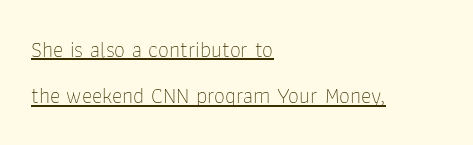
No letter is thick-stroked: the sample isn't bold. The font's upright variant was chosen for this text. The face used here is rendered with its standard letterfit. Interline gaps are noticeably wide in this sample.
